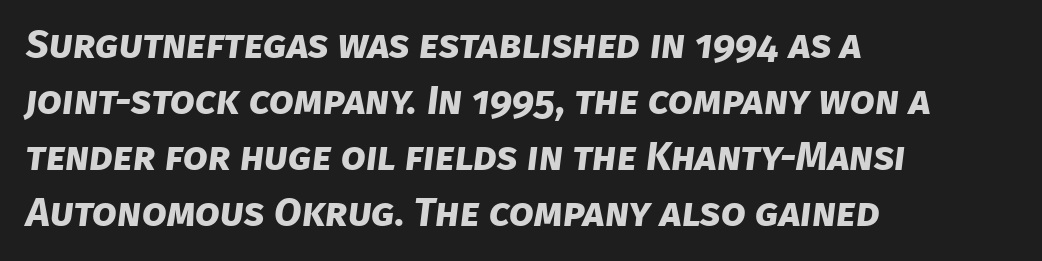
Q: Is the text bold? A: Yes.
Q: Is the typeface a serif or a sans-serif typeface? A: Sans-serif.
Q: Is the text underlined? A: No.
Q: How is the paragraph aligned? A: Left-aligned.
Q: Is the spacing between letters normal or unusually wide? A: Normal.
Q: Is the spacing between lines tight, normal or loose? A: Normal.
Q: Width (condensed, normal, or wide)? A: Normal.
Q: Stroke contrast? A: Low.
Q: x-height? A: Large.
Q: Monospaced? A: No.
